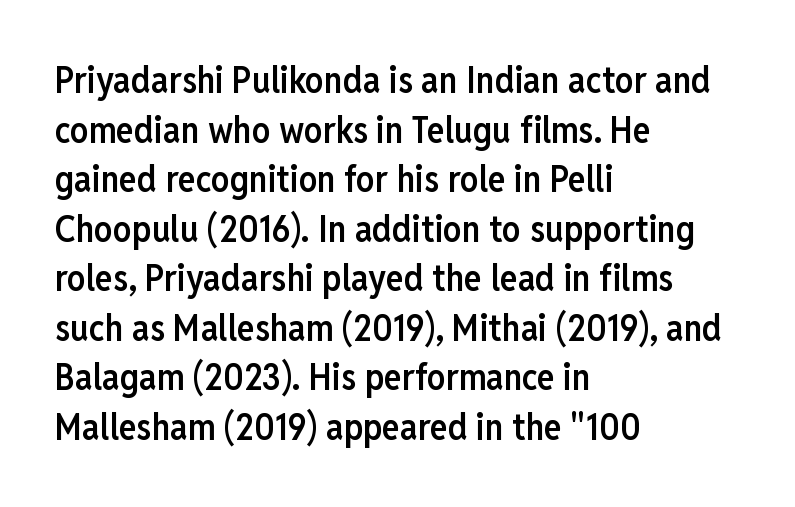
The image shows 37 px semibold, condensed sans-serif type, upright; set left-aligned, normal line spacing (1.34x), normal letter spacing, not underlined; low stroke contrast and a medium x-height.
